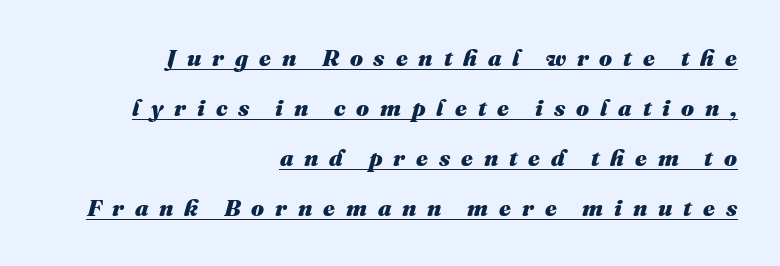
A typesetter would call this leading open, well beyond the default. Pretty heavy lettering here — definitely bold. If you drew a line through each stem, it would be angled. The rag falls on the left side of this text block.
